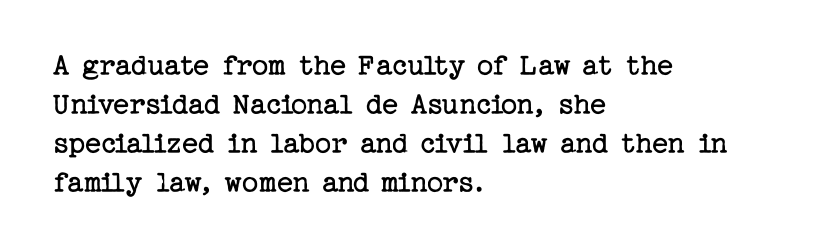
Q: Is the text bold? A: No.
Q: Is the text italic (slanted)? A: No, it is upright.
Q: Is the typeface a serif or a sans-serif typeface? A: Serif.
Q: Is the text underlined? A: No.
Q: How is the paragraph aligned? A: Left-aligned.
Q: Is the spacing between letters normal or unusually wide? A: Normal.
Q: Width (condensed, normal, or wide)? A: Normal.
Q: Stroke contrast? A: Low.
Q: x-height? A: Medium.
